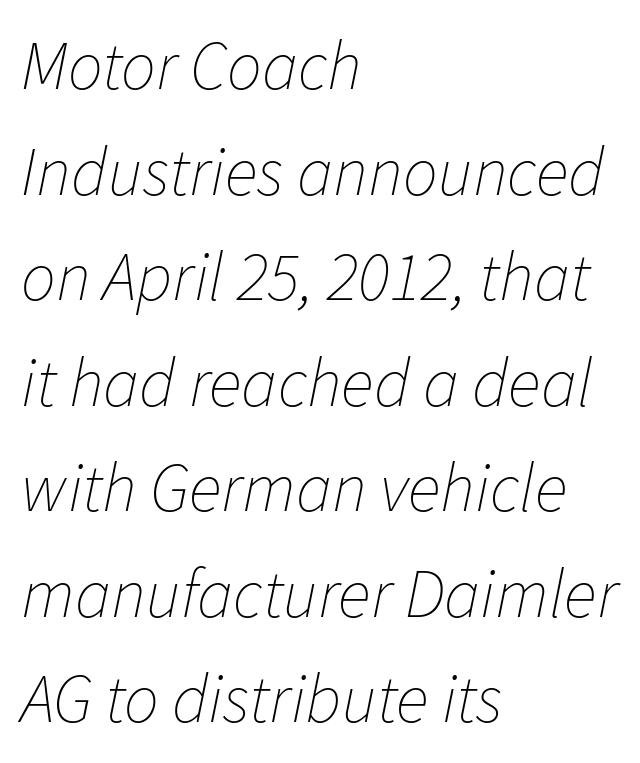
Q: Is the text bold? A: No.
Q: Is the text italic (slanted)? A: Yes, it leans right by about 11 degrees.
Q: Is the text underlined? A: No.
Q: How is the paragraph aligned? A: Left-aligned.
Q: Is the spacing between letters normal or unusually wide? A: Normal.
Q: Is the spacing between lines tight, normal or loose? A: Normal.
Q: Width (condensed, normal, or wide)? A: Normal.
Q: Stroke contrast? A: Low.
Q: x-height? A: Medium.
Q: Monospaced? A: No.
